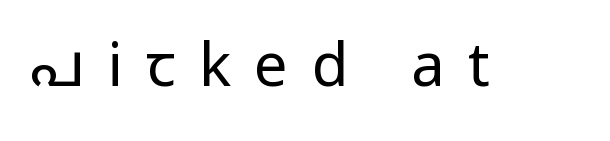
{"serif": "no", "italic": "no", "bold": "no", "weight": "regular", "width": "condensed", "stroke_contrast": "low", "underline": "no", "letter_spacing": "wide", "letter_spacing_em": 0.39, "glyph_px": 60}
